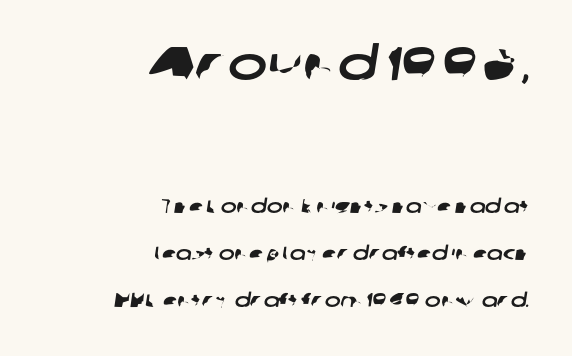
{"serif": "no", "width": "wide", "stroke_contrast": "low", "x_height": "medium", "monospaced": "no", "underline": "no", "align": "right", "line_spacing": "loose", "line_spacing_ratio": 2.49, "letter_spacing": "normal", "letter_spacing_em": 0.0, "larger_block": "first", "size_ratio": 2.47, "glyph_px": 47}
